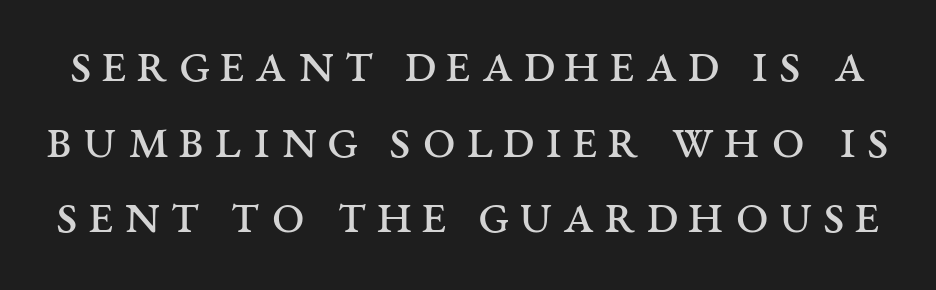
{"serif": "yes", "italic": "no", "bold": "no", "weight": "regular", "width": "wide", "stroke_contrast": "medium", "x_height": "large", "monospaced": "no", "underline": "no", "line_spacing": "normal", "line_spacing_ratio": 1.28, "glyph_px": 59}
